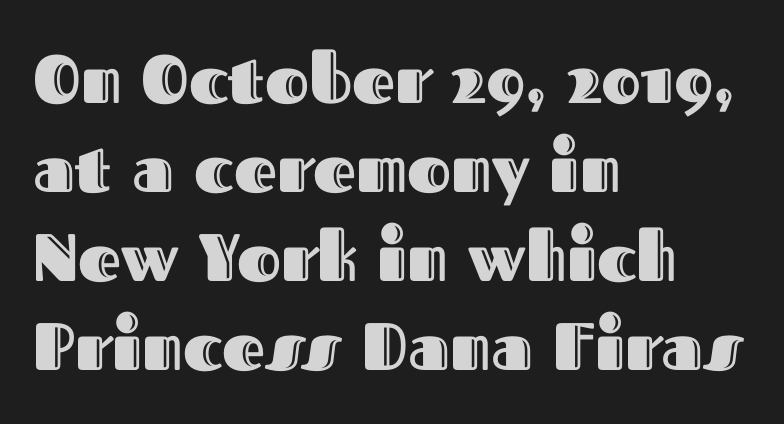
Line beginnings align vertically; line endings do not. Each letter keeps its own natural width here, so spacing adapts to shape. Letters rest on an invisible, unmarked baseline. What stands out about the letter spacing? Nothing — it is the standard amount.
